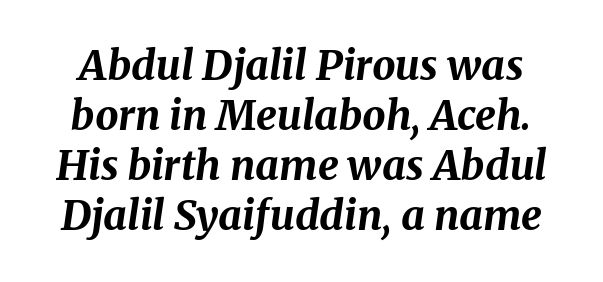
{"italic": "yes", "lean": "right", "slant_degrees": 8, "bold": "yes", "weight": "bold", "width": "normal", "stroke_contrast": "medium", "x_height": "medium", "monospaced": "no", "underline": "no", "line_spacing_ratio": 1.22, "letter_spacing": "normal", "letter_spacing_em": 0.0, "glyph_px": 41}
